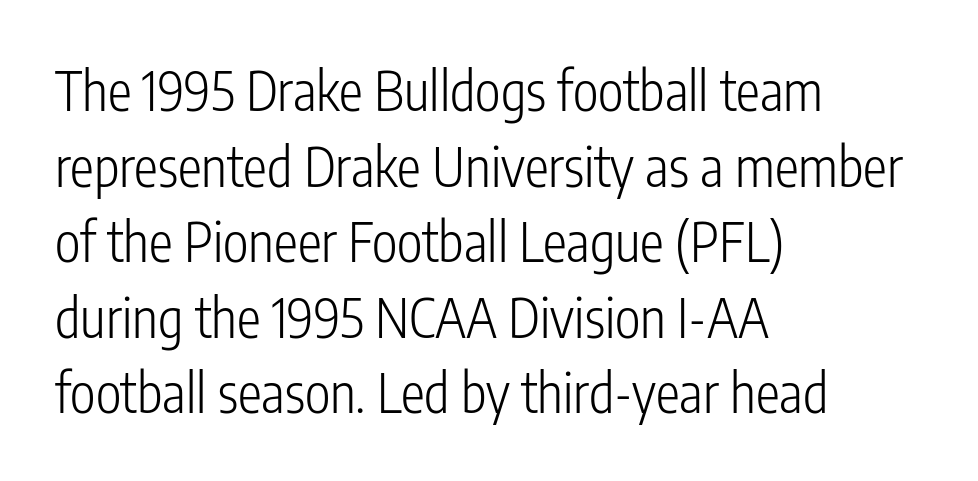
The line texture is even and compact thanks to regular tracking. Does the type have serifs? No, each stem ends abruptly. The strokes carry an ordinary text weight at most. Designer's note — italics off, roman on. Interline gaps are of average width in this sample. Short and long lines alike share a common starting point at left.
